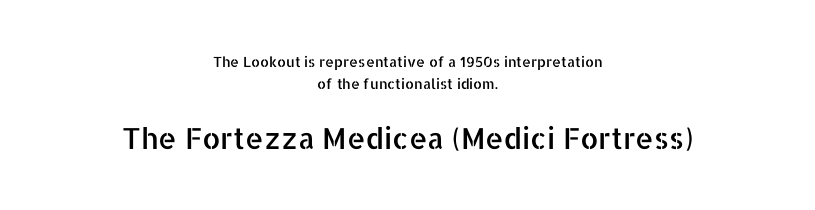
The image shows 29 px sans-serif type, upright; set centered, normal line spacing (1.57x), normal letter spacing, not underlined; the second (bottom) block is 2.07x larger; low stroke contrast and a medium x-height.
